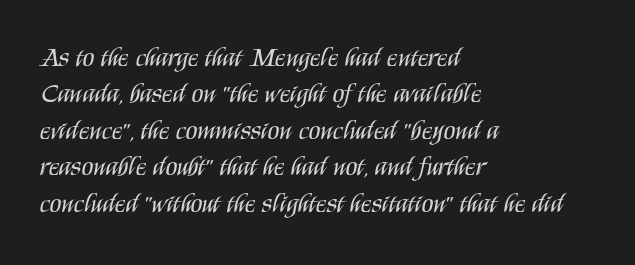
The image shows 27 px text type; set left-aligned, normal line spacing (1.35x), normal letter spacing, not underlined.
